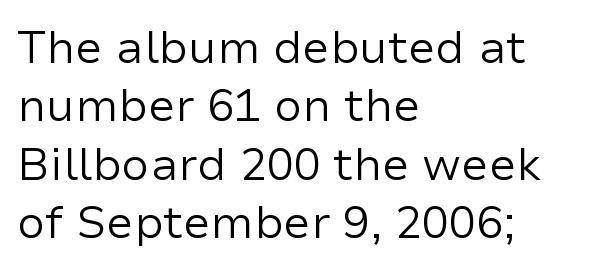
{"serif": "no", "italic": "no", "bold": "no", "weight": "regular", "width": "normal", "stroke_contrast": "low", "x_height": "medium", "monospaced": "no", "underline": "no", "align": "left", "line_spacing": "normal", "line_spacing_ratio": 1.3, "letter_spacing": "normal", "letter_spacing_em": 0.0, "glyph_px": 45}
